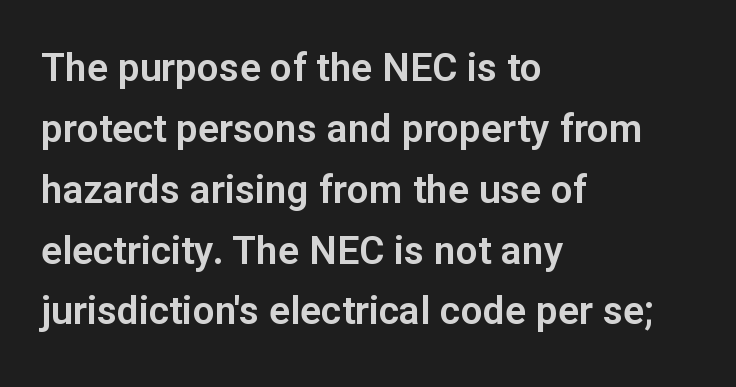
Q: Is the text italic (slanted)? A: No, it is upright.
Q: Is the typeface a serif or a sans-serif typeface? A: Sans-serif.
Q: Is the text underlined? A: No.
Q: How is the paragraph aligned? A: Left-aligned.
Q: Is the spacing between letters normal or unusually wide? A: Normal.
Q: Is the spacing between lines tight, normal or loose? A: Normal.
Q: Width (condensed, normal, or wide)? A: Normal.
Q: Stroke contrast? A: Low.
Q: x-height? A: Medium.
Q: Monospaced? A: No.
